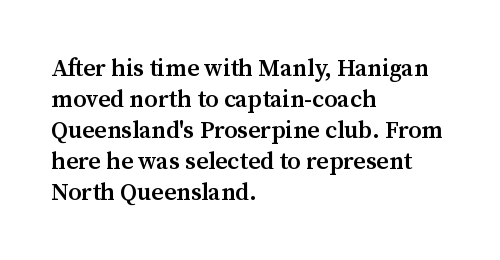
Q: Is the text bold? A: Semi-bold.
Q: Is the text italic (slanted)? A: No, it is upright.
Q: Is the text underlined? A: No.
Q: How is the paragraph aligned? A: Left-aligned.
Q: Is the spacing between letters normal or unusually wide? A: Normal.
Q: Is the spacing between lines tight, normal or loose? A: Normal.
